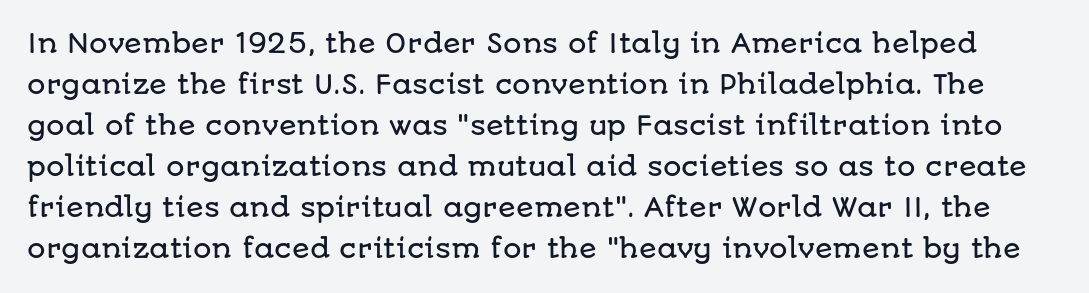
{"italic": "no", "underline": "no", "line_spacing": "normal", "line_spacing_ratio": 1.58, "letter_spacing": "normal", "letter_spacing_em": 0.0, "glyph_px": 26}
